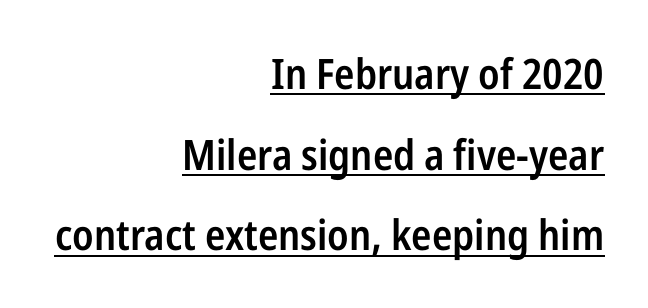
Every word sits above its own underline. These lines stack with their right ends in a neat column. The passage shown is typed in a proportional face where columns would drift. The leading is generous, giving the passage an open texture.
